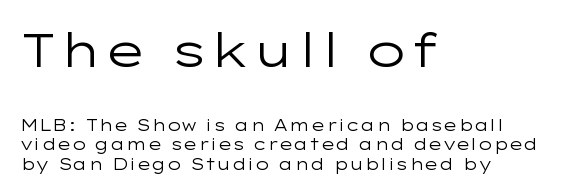
{"serif": "no", "italic": "no", "bold": "no", "weight": "regular", "width": "wide", "stroke_contrast": "low", "x_height": "medium", "monospaced": "no", "underline": "no", "align": "left", "line_spacing_ratio": 1.22, "letter_spacing": "normal", "letter_spacing_em": 0.0, "larger_block": "first", "size_ratio": 2.94, "glyph_px": 47}
